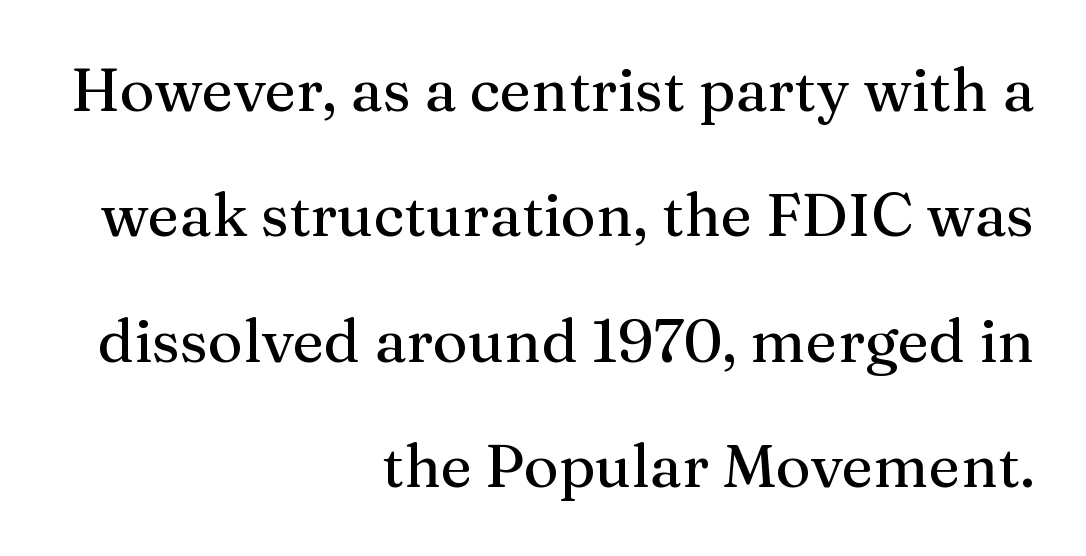
{"serif": "yes", "italic": "no", "width": "normal", "stroke_contrast": "medium", "x_height": "medium", "monospaced": "no", "underline": "no", "align": "right", "line_spacing": "loose", "line_spacing_ratio": 2.09, "letter_spacing": "normal", "letter_spacing_em": 0.0, "glyph_px": 60}
